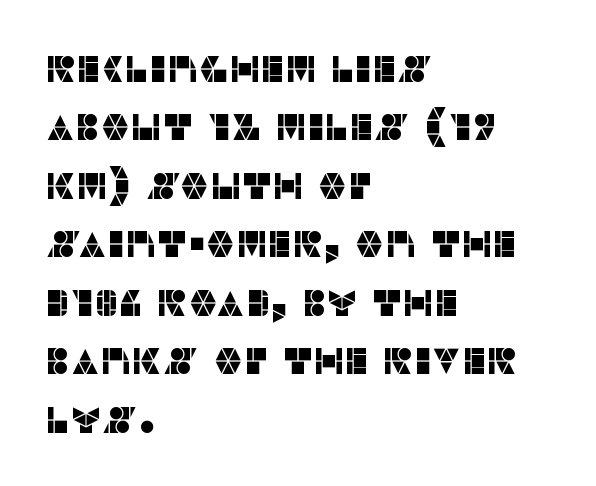
This sample has the flowing, uneven cadence of proportional lettering. Every row of glyphs begins at an identical x-position on the left. Horizontal bands of white between lines are of average thickness. Look at the tracking — it's just the regular setting, nothing added. Serifs: no, the terminals of the letterforms are clean.
